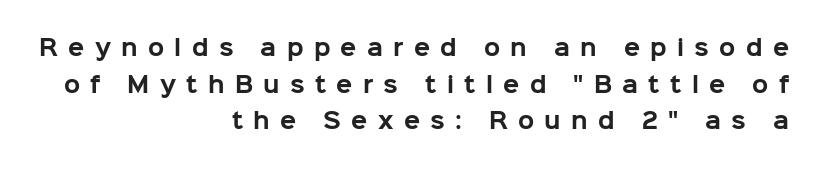
The image shows 21 px bold type, upright; set right-aligned, line spacing 1.74x, unusually wide letter spacing (+0.49 em), not underlined.
